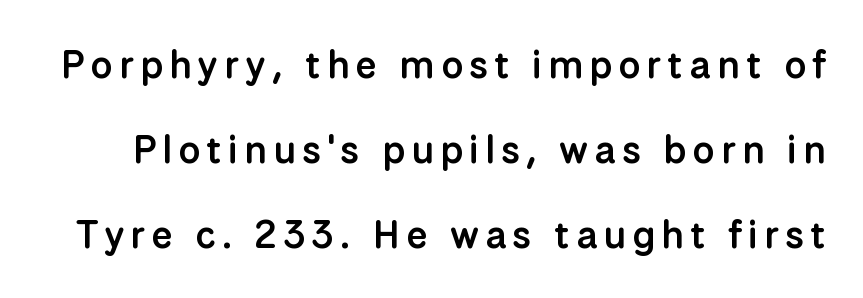
{"serif": "no", "italic": "no", "bold": "semi", "weight": "semibold", "width": "normal", "stroke_contrast": "low", "x_height": "medium", "monospaced": "no", "underline": "no", "line_spacing": "loose", "line_spacing_ratio": 2.18, "glyph_px": 39}
